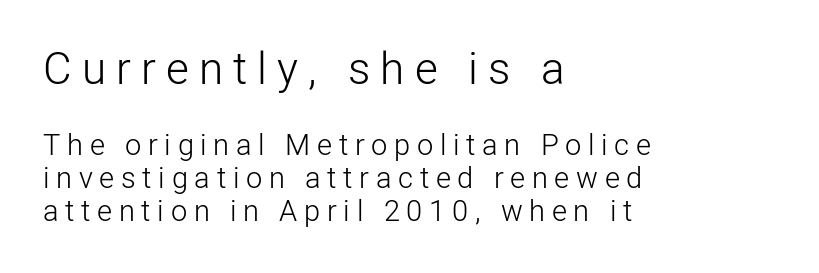
{"serif": "no", "italic": "no", "bold": "no", "weight": "light", "width": "normal", "stroke_contrast": "low", "x_height": "medium", "monospaced": "no", "underline": "no", "align": "left", "line_spacing": "tight", "line_spacing_ratio": 1.14, "letter_spacing": "wide", "letter_spacing_em": 0.23, "larger_block": "first", "size_ratio": 1.52, "glyph_px": 44}
